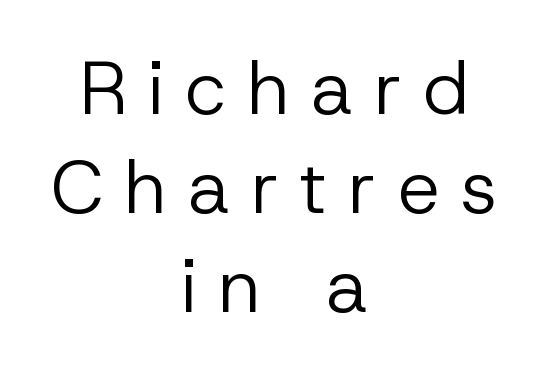
The image shows 75 px regular-weight sans-serif type, upright; set centered, normal line spacing (1.32x), unusually wide letter spacing (+0.28 em), not underlined; low stroke contrast and a medium x-height.
